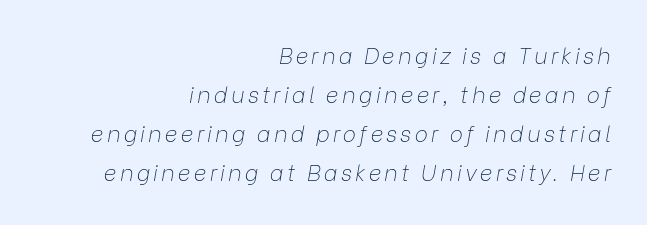
The lines are quadded right. Caption: face not bold, strokes unweighted. Has an underline been added? It has not. Emphasis-style slanted type is in use.
